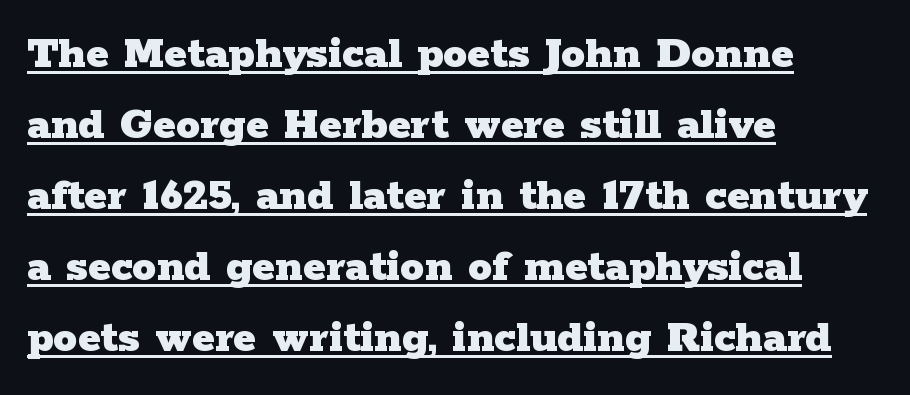
The image shows 48 px heavy, wide serif type, upright; set left-aligned, normal line spacing (1.48x), normal letter spacing, underlined; low stroke contrast and a medium x-height.
